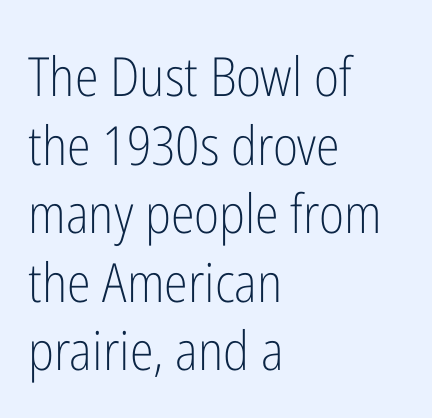
Ascenders rise straight up at ninety degrees. The rendering keeps characters at their native spacing. If you drew a ruler down the left edge, every line would touch it. Think of a printed novel: that variable character pitch is what you see here.
